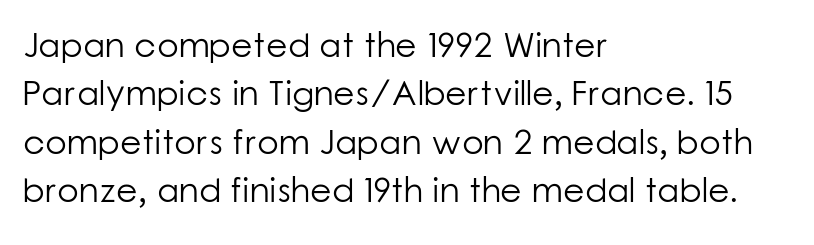
Q: Is the text bold? A: No.
Q: Is the text italic (slanted)? A: No, it is upright.
Q: Is the typeface a serif or a sans-serif typeface? A: Sans-serif.
Q: Is the text underlined? A: No.
Q: How is the paragraph aligned? A: Left-aligned.
Q: Is the spacing between letters normal or unusually wide? A: Normal.
Q: Is the spacing between lines tight, normal or loose? A: Normal.
Q: Width (condensed, normal, or wide)? A: Normal.
Q: Stroke contrast? A: Low.
Q: x-height? A: Medium.
Q: Monospaced? A: No.
